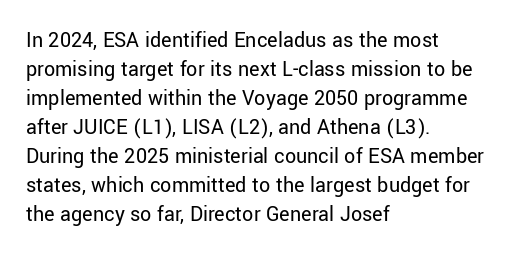
Tall strokes in this sample are plumb rather than angled. The passage shown has conventional tracking throughout. Every row of glyphs begins at an identical x-position on the left. A normal amount of white space separates one row of letters from the next. Type without underlining.
